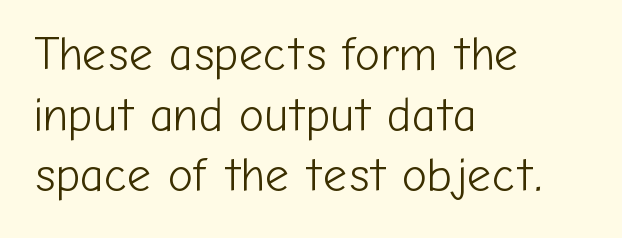
The image shows 47 px light sans-serif type, upright; set left-aligned, normal line spacing (1.29x), normal letter spacing, not underlined; low stroke contrast and a medium x-height.
